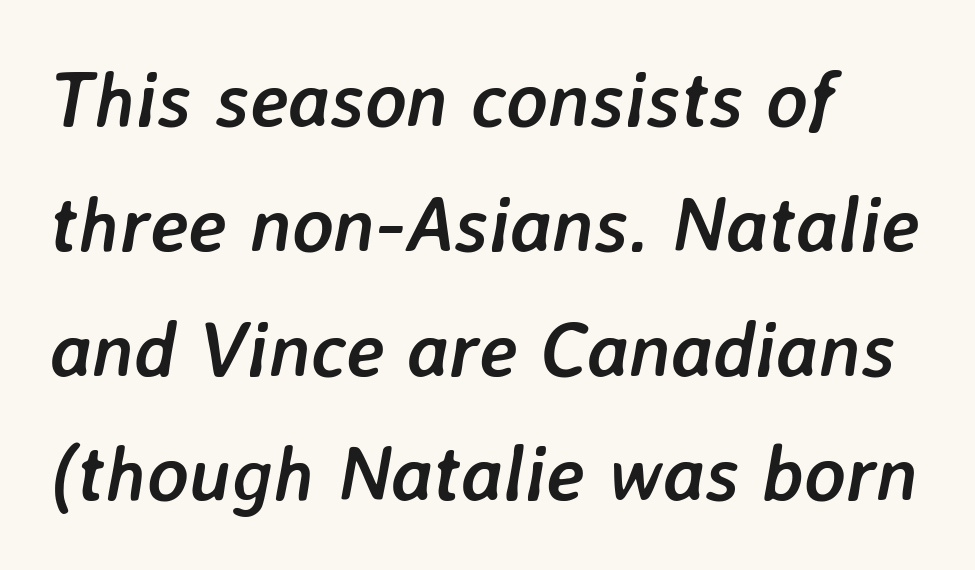
Q: Is the text bold? A: Yes.
Q: Is the text italic (slanted)? A: Yes, it leans right by about 7 degrees.
Q: Is the text underlined? A: No.
Q: How is the paragraph aligned? A: Left-aligned.
Q: Is the spacing between letters normal or unusually wide? A: Normal.
Q: Is the spacing between lines tight, normal or loose? A: Normal.
Q: Width (condensed, normal, or wide)? A: Normal.
Q: Stroke contrast? A: Low.
Q: x-height? A: Medium.
Q: Monospaced? A: No.
